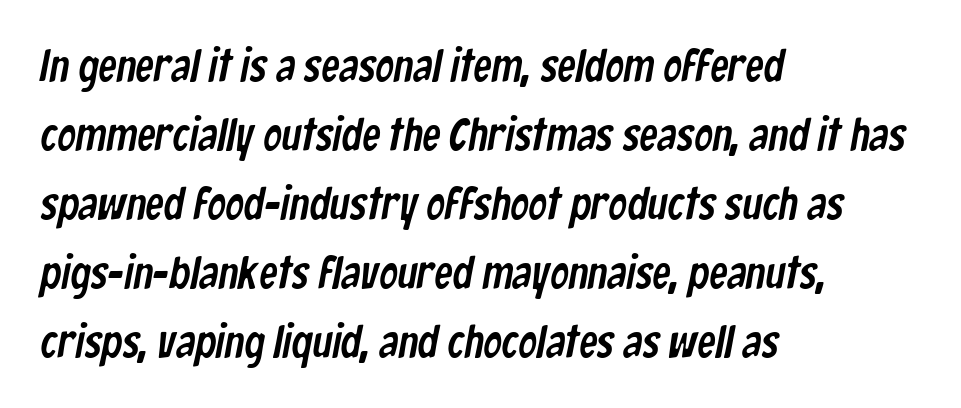
The image shows 46 px condensed sans-serif type; set left-aligned, normal line spacing (1.5x), normal letter spacing, not underlined; low stroke contrast and a medium x-height.
